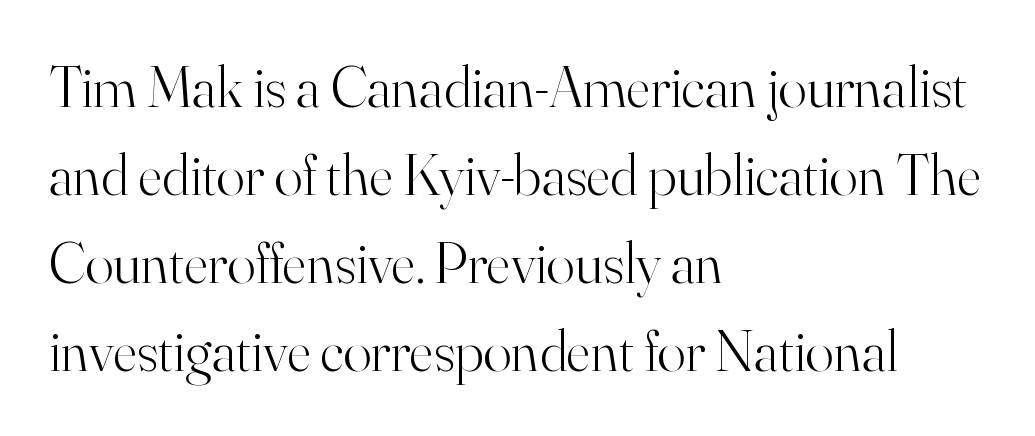
This reads as an unemphasized weight, regular at the heaviest. Standard letterfit; no display-style spreading of the glyphs. You can tell from the footed stems that serif type was used. Descenders hang freely into open space. Horizontal bands of white between lines are of average thickness.
